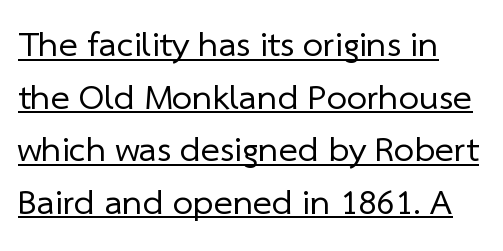
The image shows 36 px regular-weight sans-serif type; set normal line spacing (1.46x), normal letter spacing, underlined; low stroke contrast and a medium x-height.
